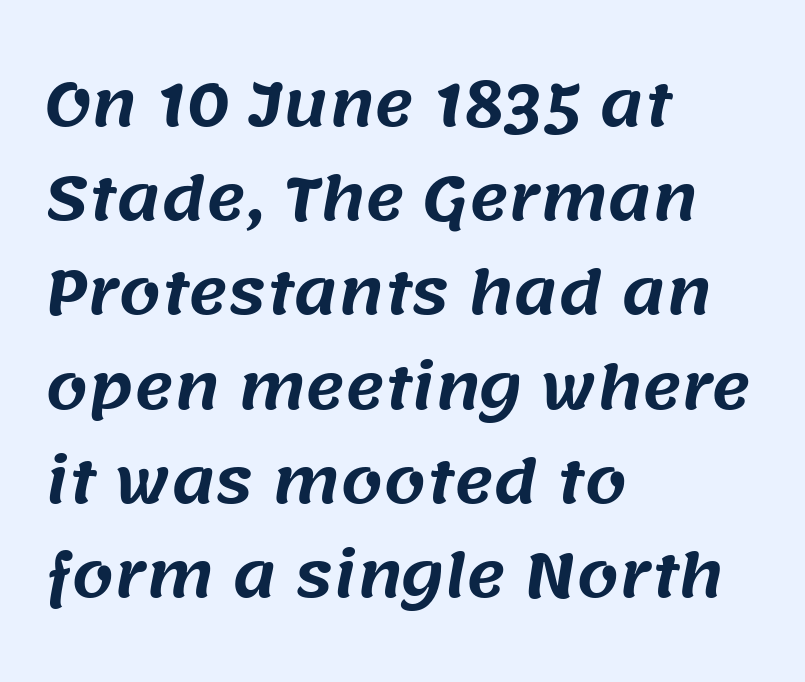
The image shows 60 px sans-serif type; set left-aligned, normal line spacing (1.57x), normal letter spacing, not underlined; medium stroke contrast and a large x-height.
